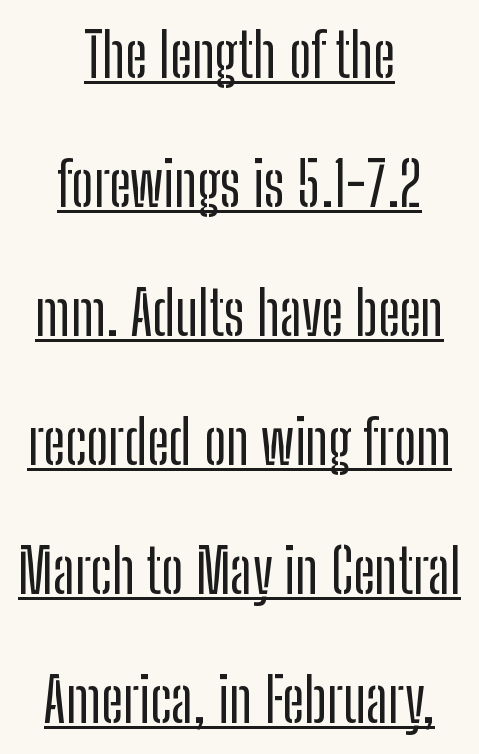
Q: Is the text italic (slanted)? A: No, it is upright.
Q: Is the typeface a serif or a sans-serif typeface? A: Sans-serif.
Q: Is the text underlined? A: Yes.
Q: How is the paragraph aligned? A: Centered.
Q: Is the spacing between letters normal or unusually wide? A: Normal.
Q: Is the spacing between lines tight, normal or loose? A: Loose.
Q: Width (condensed, normal, or wide)? A: Condensed.
Q: Stroke contrast? A: Low.
Q: x-height? A: Medium.
Q: Monospaced? A: No.
